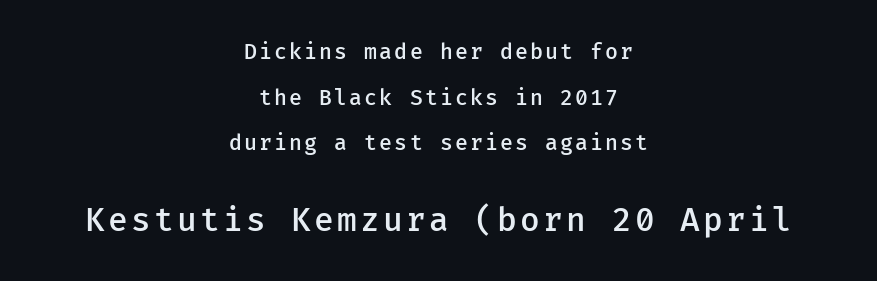
{"serif": "no", "italic": "no", "bold": "semi", "weight": "semibold", "width": "normal", "stroke_contrast": "low", "x_height": "medium", "monospaced": "yes", "underline": "no", "align": "center", "line_spacing": "loose", "line_spacing_ratio": 2.17, "larger_block": "second", "size_ratio": 1.52, "glyph_px": 32}
